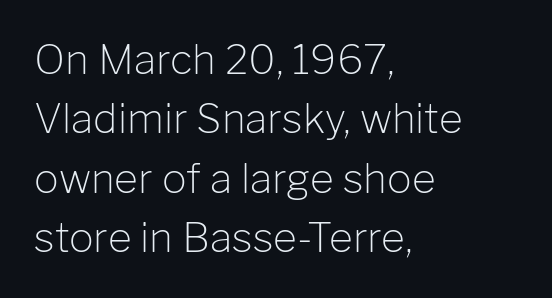
The image shows 41 px light sans-serif type, upright; set left-aligned, normal line spacing (1.45x), normal letter spacing, not underlined; low stroke contrast and a medium x-height.
